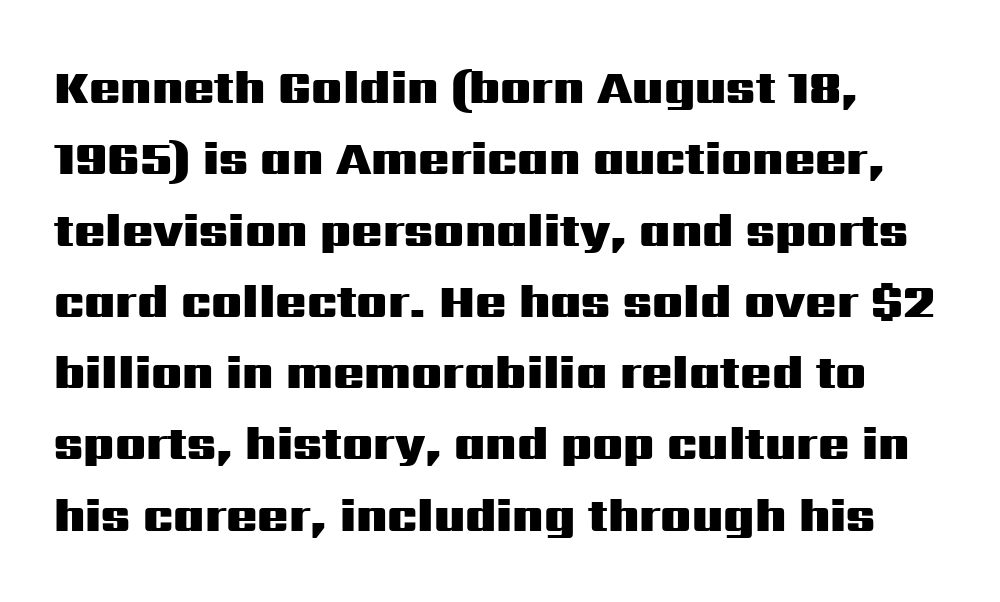
Q: Is the text bold? A: Yes.
Q: Is the text italic (slanted)? A: No, it is upright.
Q: Is the typeface a serif or a sans-serif typeface? A: Sans-serif.
Q: Is the text underlined? A: No.
Q: Is the spacing between letters normal or unusually wide? A: Normal.
Q: Is the spacing between lines tight, normal or loose? A: Normal.
Q: Width (condensed, normal, or wide)? A: Wide.
Q: Stroke contrast? A: Medium.
Q: x-height? A: Medium.
Q: Monospaced? A: No.
